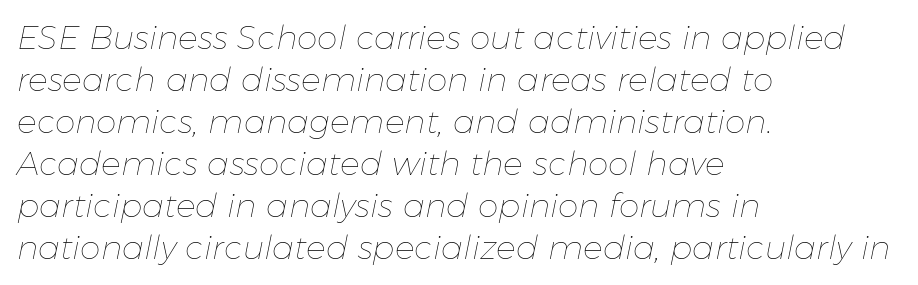
Proportional: the letters do not fall into vertical columns. Standard letterfit; no display-style spreading of the glyphs. These lines sit exactly where default settings would place them. Clear beneath every line of the passage.
